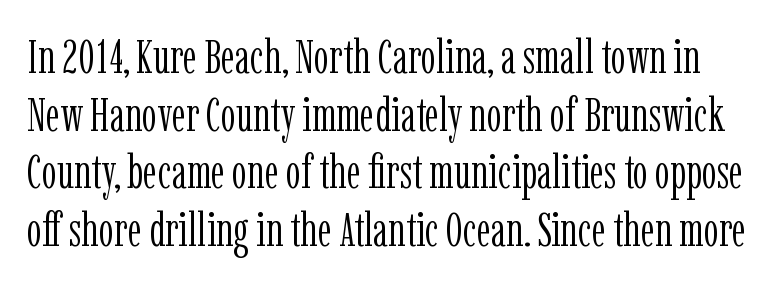
The rendering keeps characters at their native spacing. The space beneath each line is pristine and unruled. In terms of posture, this sample is upright. Each letter keeps its own natural width here, so spacing adapts to shape.
